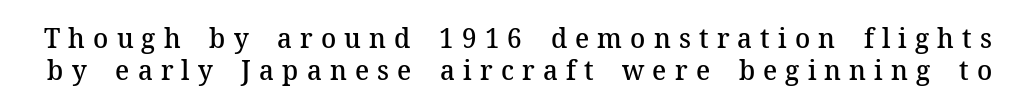
The face used here is proportionally spaced, like ordinary book or web type. Letters rest on an invisible, unmarked baseline. Letterform terminals end in serifs throughout the passage. This rendering widens character spacing well past its baseline value.
